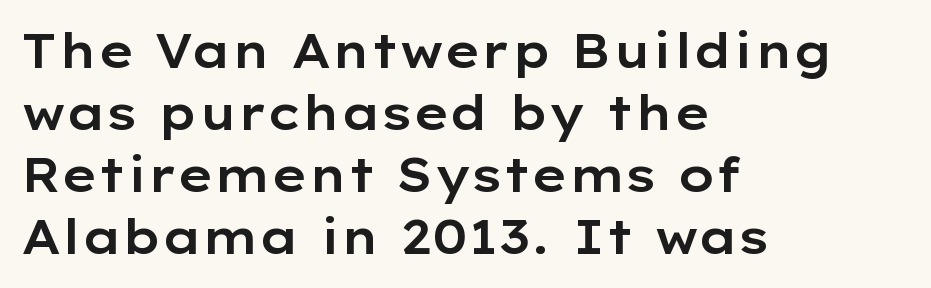
The image shows 47 px wide sans-serif type, upright; set left-aligned, normal line spacing (1.32x), normal letter spacing, not underlined; low stroke contrast and a medium x-height.
